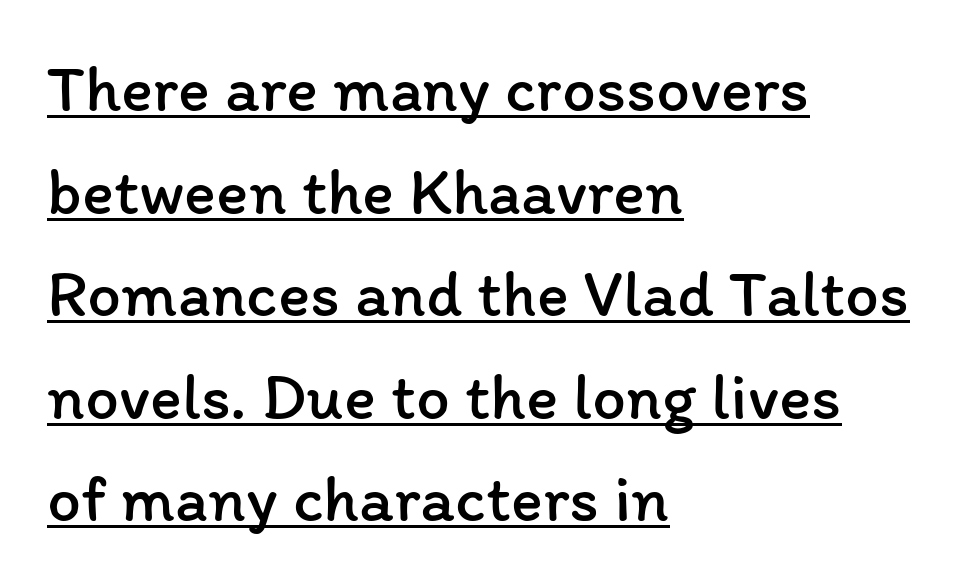
{"italic": "no", "bold": "no", "weight": "regular", "width": "normal", "stroke_contrast": "low", "x_height": "medium", "monospaced": "no", "underline": "yes", "align": "left", "line_spacing": "normal", "line_spacing_ratio": 1.53, "letter_spacing": "normal", "letter_spacing_em": 0.0, "glyph_px": 67}
